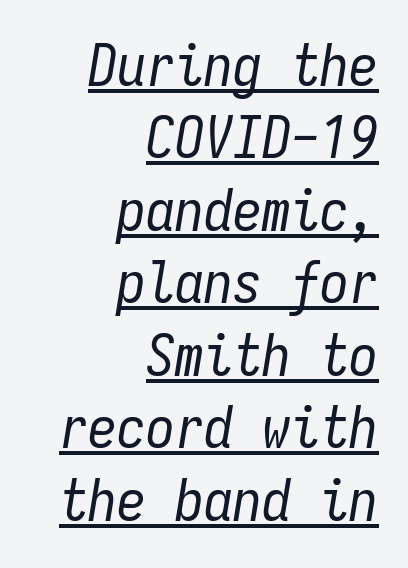
The image shows 58 px regular-weight, condensed type, italic (leaning right), monospaced; set right-aligned, normal line spacing (1.25x), normal letter spacing, underlined; low stroke contrast and a medium x-height.
